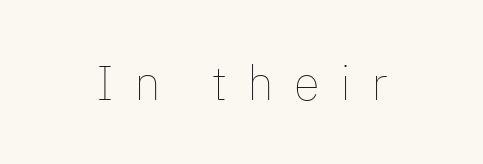
The image shows 48 px thin type, upright; set unusually wide letter spacing (+0.42 em), not underlined; low stroke contrast and a medium x-height.
